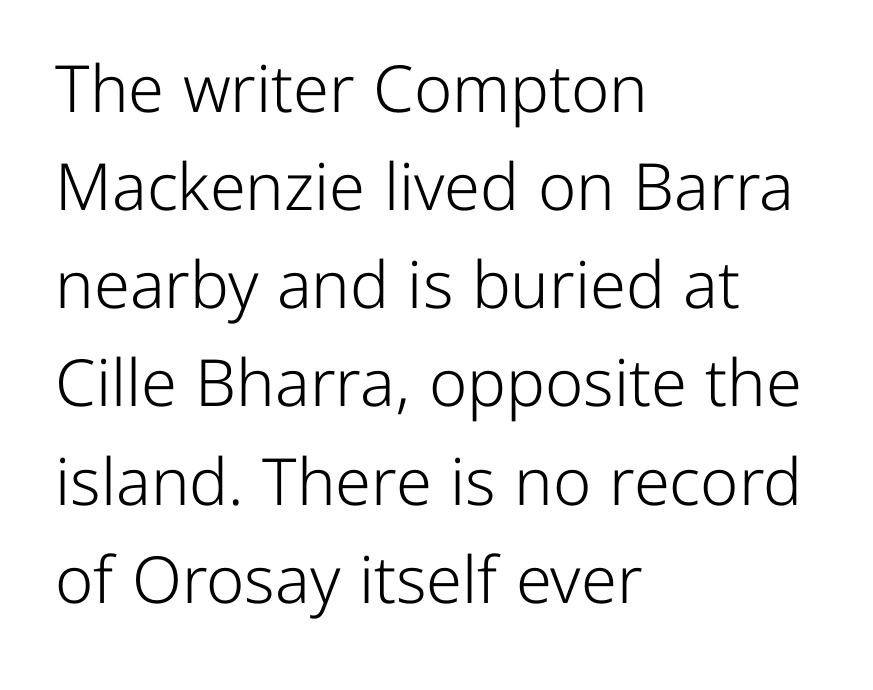
{"serif": "no", "italic": "no", "bold": "no", "weight": "light", "width": "normal", "stroke_contrast": "low", "x_height": "medium", "monospaced": "no", "underline": "no", "align": "left", "line_spacing": "normal", "line_spacing_ratio": 1.51, "letter_spacing": "normal", "letter_spacing_em": 0.0, "glyph_px": 65}
